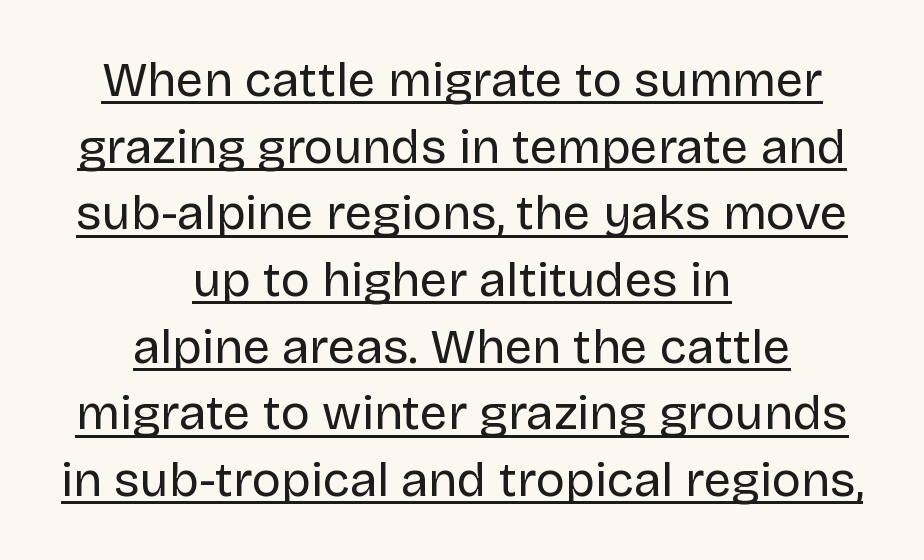
The image shows 49 px regular-weight sans-serif type, upright; set centered, normal line spacing (1.36x), normal letter spacing, underlined; low stroke contrast and a large x-height.
